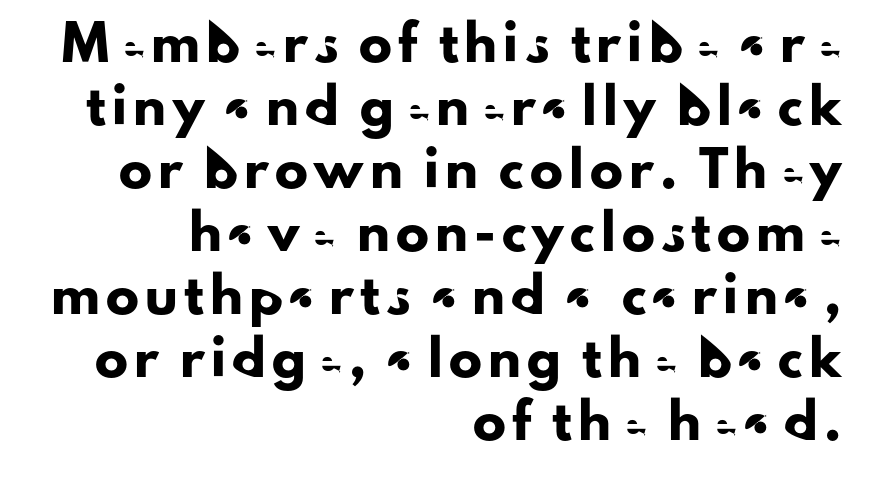
The image shows 33 px sans-serif type, upright; set right-aligned, loose line spacing (1.91x), not underlined; low stroke contrast and a small x-height.
